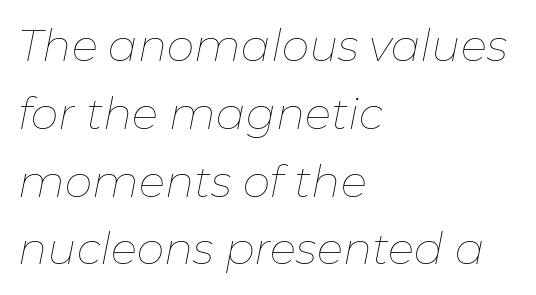
{"italic": "yes", "lean": "right", "slant_degrees": 11, "bold": "no", "weight": "thin", "width": "normal", "stroke_contrast": "low", "x_height": "medium", "monospaced": "no", "underline": "no", "align": "left", "line_spacing": "normal", "line_spacing_ratio": 1.54, "letter_spacing": "normal", "letter_spacing_em": 0.0, "glyph_px": 44}
